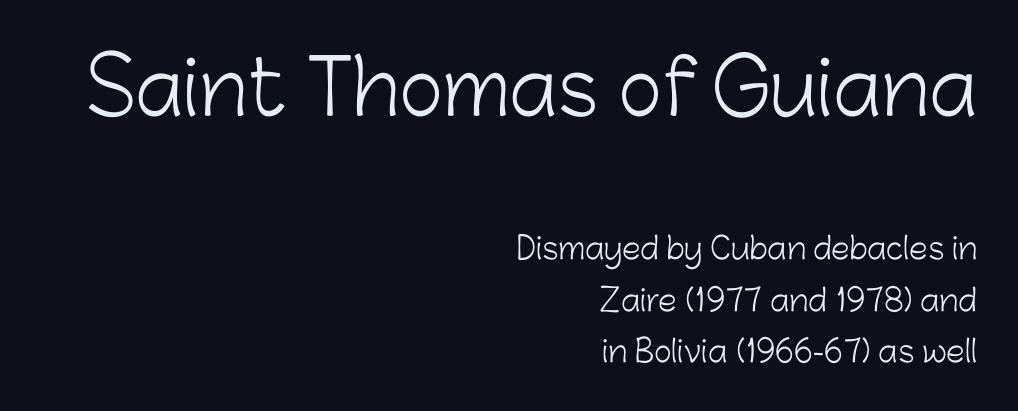
The image shows 75 px light sans-serif type, upright; set right-aligned, line spacing 1.71x, normal letter spacing, not underlined; the first (top) block is 2.5x larger; low stroke contrast and a medium x-height.
